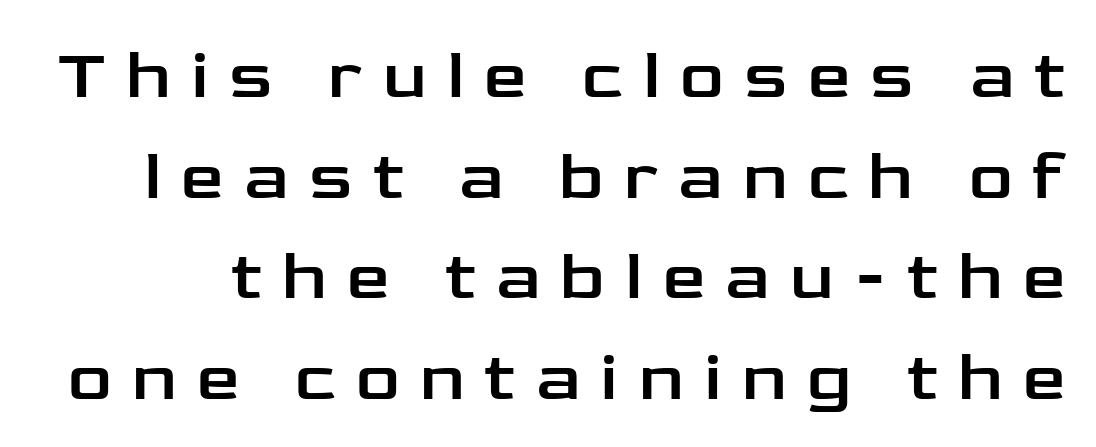
{"serif": "no", "italic": "no", "width": "wide", "stroke_contrast": "low", "x_height": "medium", "monospaced": "no", "underline": "no", "line_spacing": "normal", "line_spacing_ratio": 1.48, "letter_spacing": "wide", "letter_spacing_em": 0.3, "glyph_px": 68}
